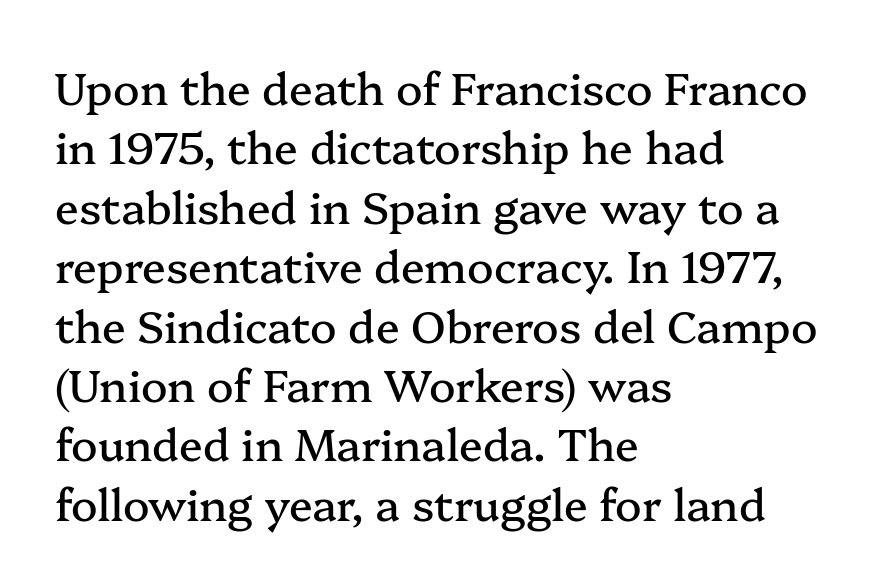
Are there feet on the stems? There are — it's a serif. The strip under each line holds only bare page. Every character sits straight up, as roman type does. Quick note: interline space is typical. Left-aligned paragraph, ragged on the right.
